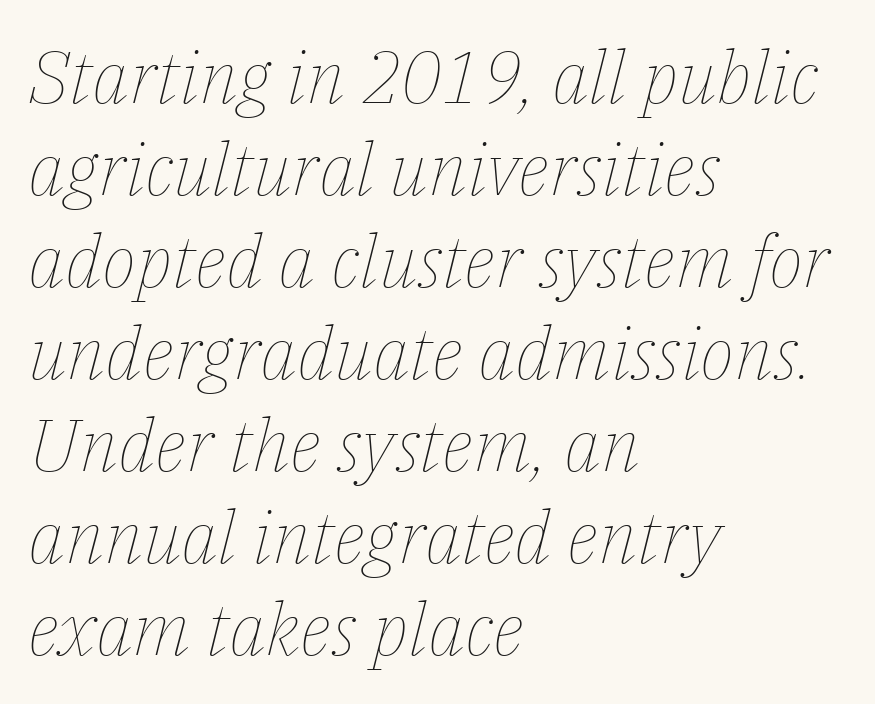
The image shows 73 px thin type, italic (leaning right); set left-aligned, normal line spacing (1.26x), normal letter spacing, not underlined; low stroke contrast and a medium x-height.
